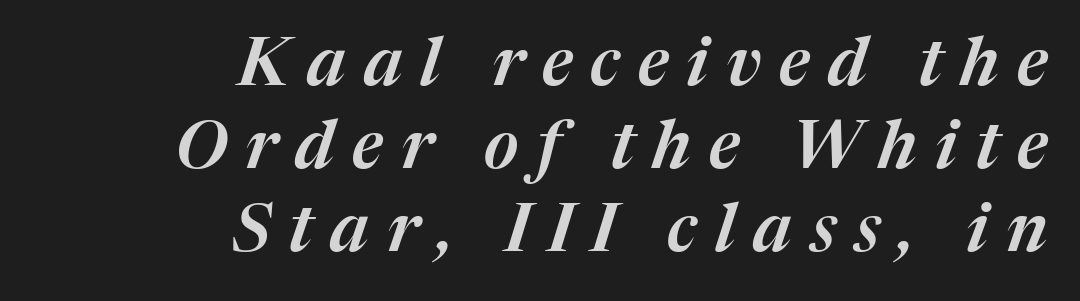
Q: Is the text italic (slanted)? A: Yes, it leans right by about 17 degrees.
Q: Is the text underlined? A: No.
Q: How is the paragraph aligned? A: Right-aligned.
Q: Is the spacing between letters normal or unusually wide? A: Unusually wide.
Q: Width (condensed, normal, or wide)? A: Normal.
Q: Stroke contrast? A: Medium.
Q: x-height? A: Medium.
Q: Monospaced? A: No.
